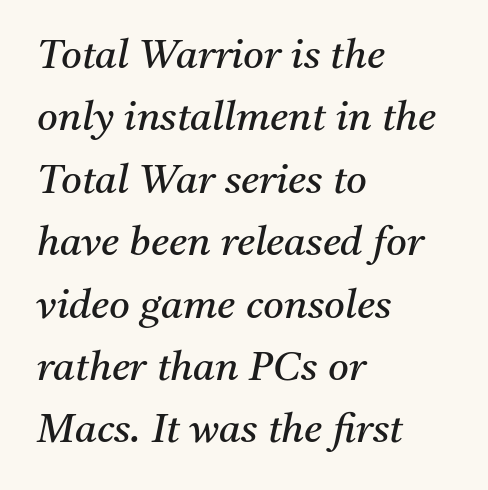
Q: Is the text bold? A: No.
Q: Is the text italic (slanted)? A: Yes, it leans right by about 11 degrees.
Q: Is the typeface a serif or a sans-serif typeface? A: Serif.
Q: Is the text underlined? A: No.
Q: How is the paragraph aligned? A: Left-aligned.
Q: Is the spacing between letters normal or unusually wide? A: Normal.
Q: Is the spacing between lines tight, normal or loose? A: Normal.
Q: Width (condensed, normal, or wide)? A: Normal.
Q: Stroke contrast? A: Medium.
Q: x-height? A: Medium.
Q: Monospaced? A: No.
